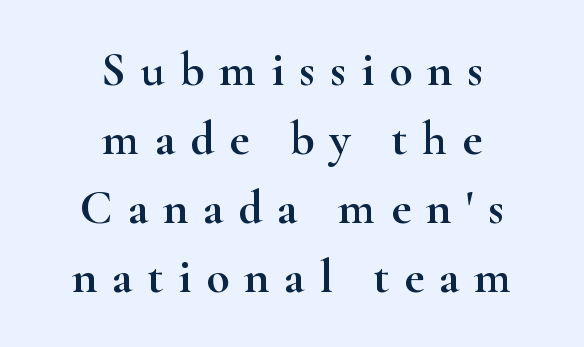
The image shows 48 px wide serif type, upright; set centered, normal line spacing (1.44x), unusually wide letter spacing (+0.31 em), not underlined; high stroke contrast and a small x-height.
